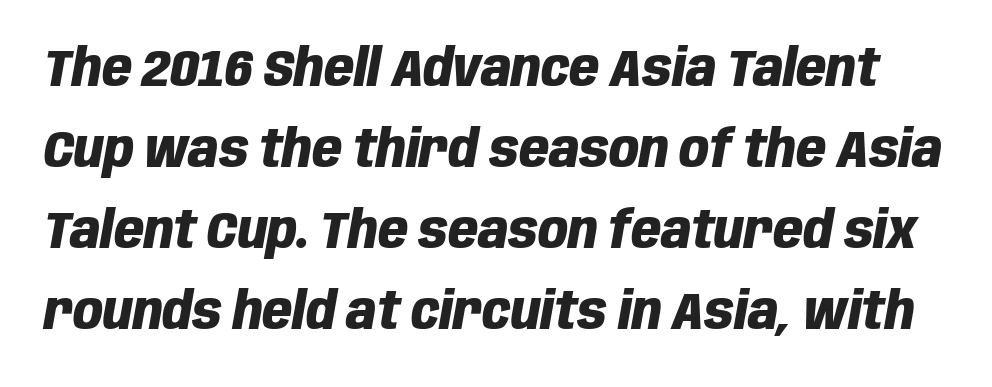
Q: Is the text bold? A: Yes.
Q: Is the text italic (slanted)? A: Yes, it leans right by about 10 degrees.
Q: Is the text underlined? A: No.
Q: Is the spacing between letters normal or unusually wide? A: Normal.
Q: Is the spacing between lines tight, normal or loose? A: Normal.
Q: Width (condensed, normal, or wide)? A: Condensed.
Q: Stroke contrast? A: Low.
Q: x-height? A: Large.
Q: Monospaced? A: No.
